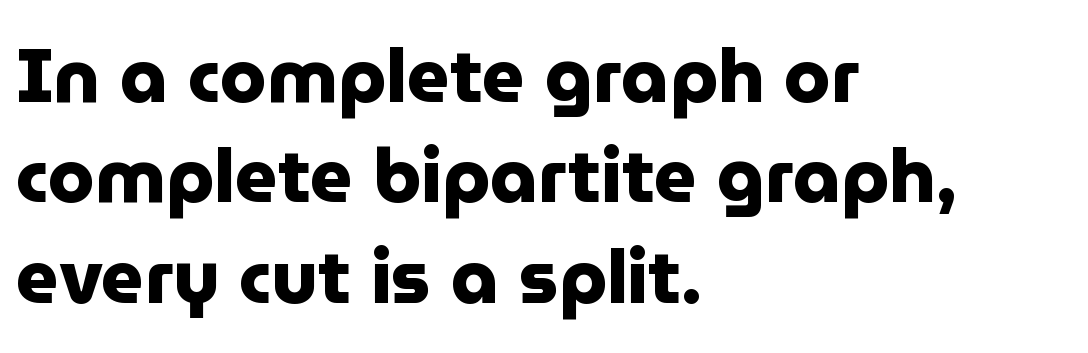
Underlining? Definitely not there. This rendering leaves character spacing at its baseline value. The face used here has the dense, thick strokes of a bold. Is this a fixed-width face? No — the glyphs have proportional, varying widths. The vertical gap from one line to the next is medium. Observe the absence of serifs on each vertical stroke in this sample.
